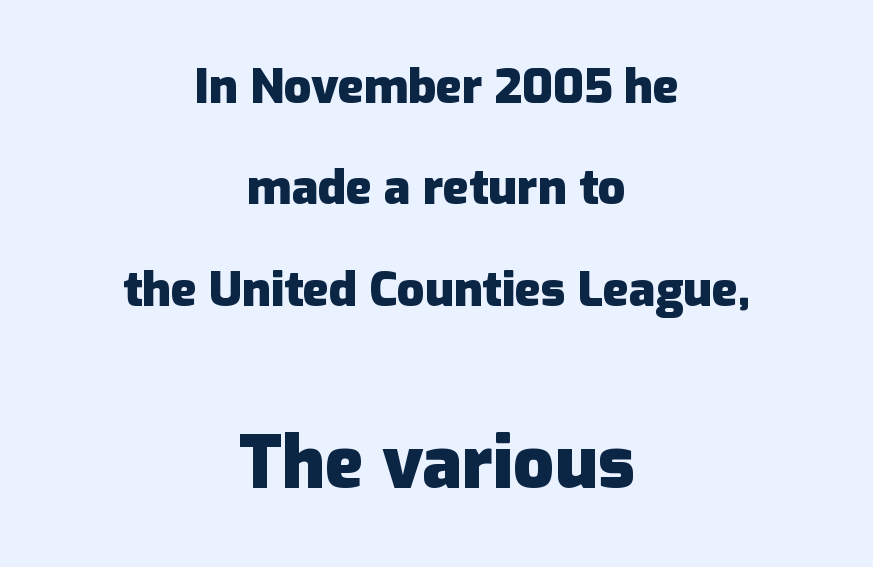
Typeset on center — no edge is straight. These words are printed bold, with thick strokes throughout. Looks like regular typesetting: each glyph gets only the width it needs. Honestly, there is no underline to notice here at all. Serifs: no, the terminals of the letterforms are clean.
